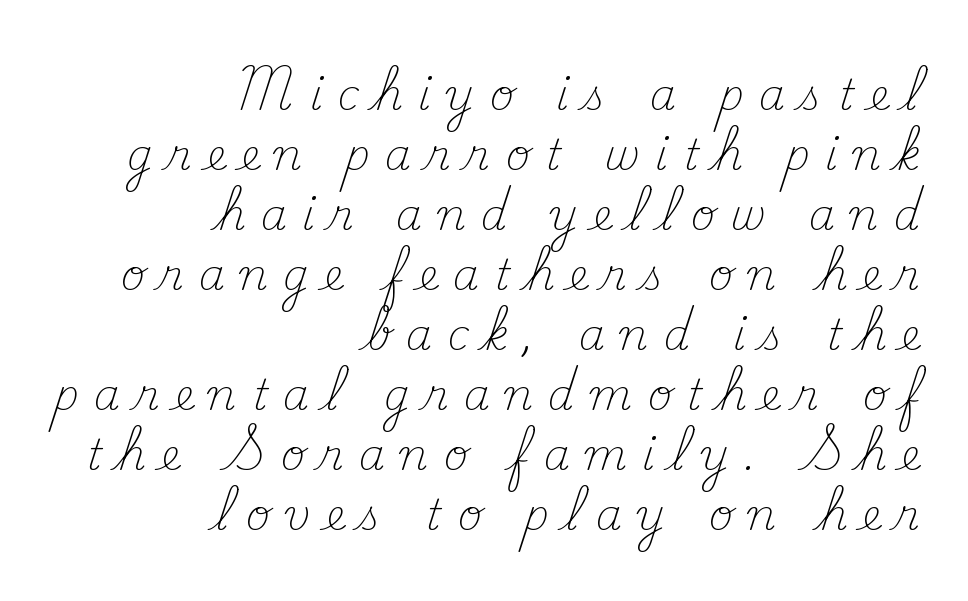
The image shows 42 px light serif type; set right-aligned, normal line spacing (1.43x), unusually wide letter spacing (+0.36 em), not underlined; medium stroke contrast and a small x-height.
